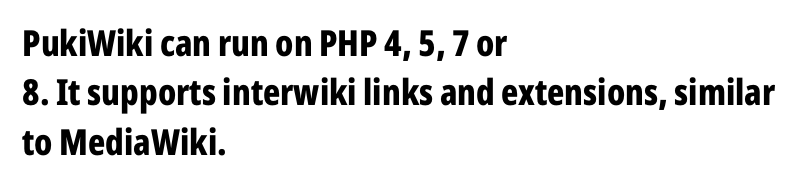
Q: Is the text bold? A: Yes.
Q: Is the text italic (slanted)? A: No, it is upright.
Q: Is the typeface a serif or a sans-serif typeface? A: Sans-serif.
Q: Is the text underlined? A: No.
Q: How is the paragraph aligned? A: Left-aligned.
Q: Is the spacing between letters normal or unusually wide? A: Normal.
Q: Is the spacing between lines tight, normal or loose? A: Normal.
Q: Width (condensed, normal, or wide)? A: Condensed.
Q: Stroke contrast? A: Low.
Q: x-height? A: Medium.
Q: Monospaced? A: No.
